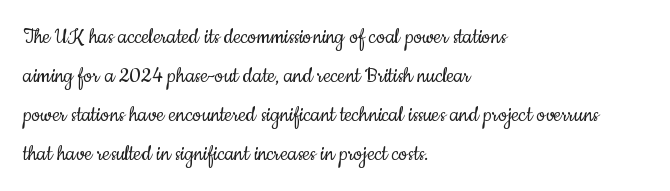
The image shows 25 px text type; set left-aligned, normal line spacing (1.56x), normal letter spacing, not underlined.
